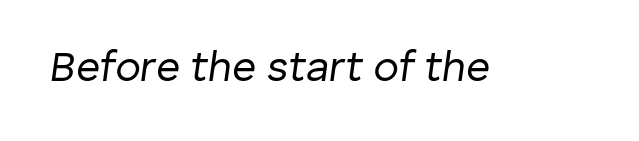
The image shows 42 px regular-weight type, italic (leaning right); set normal letter spacing, not underlined; low stroke contrast and a medium x-height.
